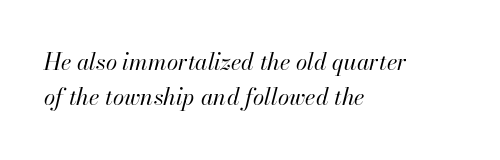
A typesetter would mark this as italic. Each row of text sits above clean, open space. Each stroke keeps to a modest, everyday thickness or less. Regarding leading, the lines here are spaced in the standard way. The text block is weighted toward the left margin, trailing off unevenly rightward.
